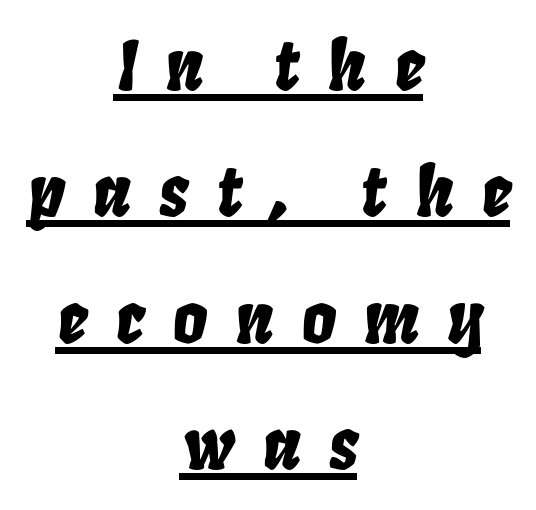
The image shows 68 px condensed type, italic (leaning right); set centered, line spacing 1.86x, unusually wide letter spacing (+0.41 em), underlined; low stroke contrast and a large x-height.
